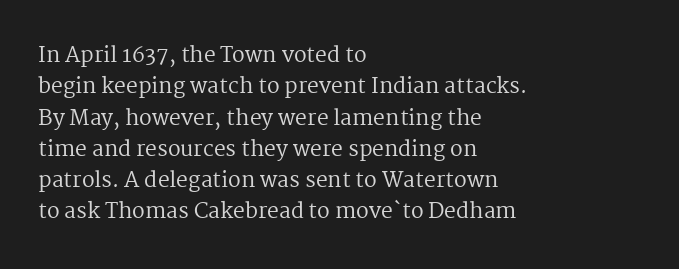
Q: Is the text bold? A: No.
Q: Is the text italic (slanted)? A: No, it is upright.
Q: Is the text underlined? A: No.
Q: How is the paragraph aligned? A: Left-aligned.
Q: Is the spacing between letters normal or unusually wide? A: Normal.
Q: Is the spacing between lines tight, normal or loose? A: Normal.
